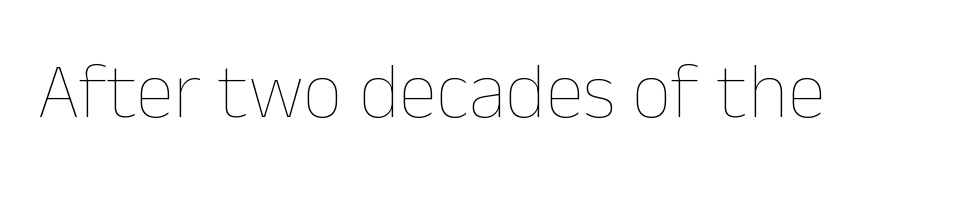
The image shows 78 px thin type, upright; set normal letter spacing, not underlined; low stroke contrast and a medium x-height.
